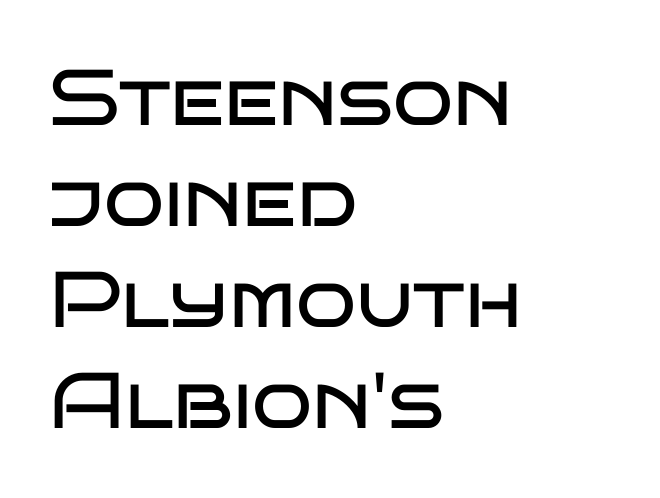
{"serif": "no", "italic": "no", "bold": "no", "weight": "regular", "width": "wide", "stroke_contrast": "low", "x_height": "large", "monospaced": "no", "underline": "no", "align": "left", "line_spacing": "normal", "line_spacing_ratio": 1.28, "letter_spacing": "normal", "letter_spacing_em": 0.0, "glyph_px": 79}
